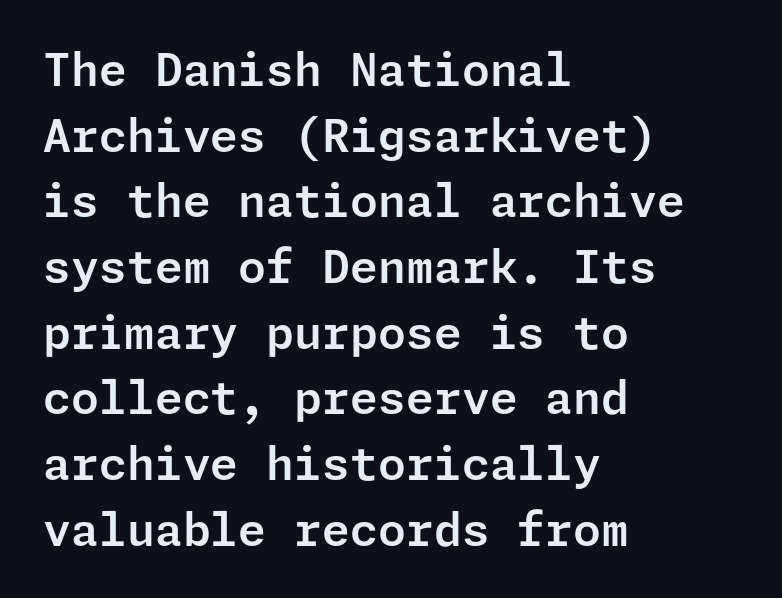
The specimen omits any rule beneath the text block's lines. What stands out about the letter spacing? Nothing — it is the standard amount. The passage shown is typeset with a sans-serif family. The lines are quadded left. Line spacing here is normal.
